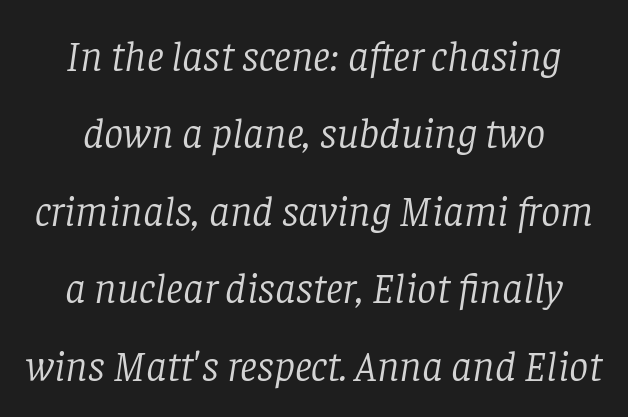
The image shows 43 px light serif type, italic (leaning right); set line spacing 1.8x, normal letter spacing, not underlined; low stroke contrast and a large x-height.
